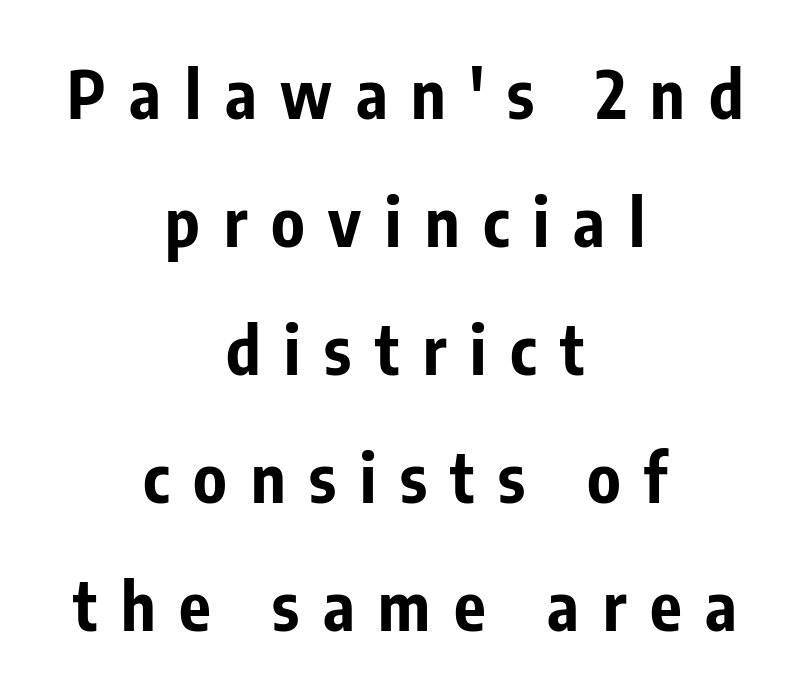
The image shows 66 px bold, condensed sans-serif type, upright; set centered, loose line spacing (1.94x), unusually wide letter spacing (+0.36 em), not underlined; low stroke contrast and a medium x-height.
